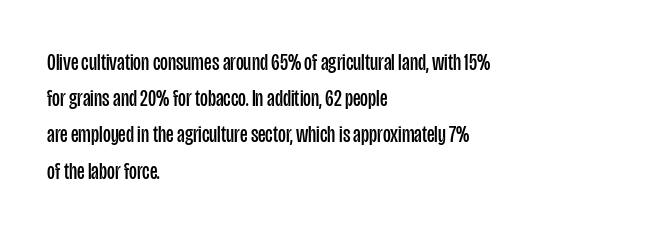
{"italic": "no", "bold": "no", "underline": "no", "align": "left", "line_spacing": "normal", "line_spacing_ratio": 1.51, "letter_spacing": "normal", "letter_spacing_em": 0.0, "glyph_px": 24}
